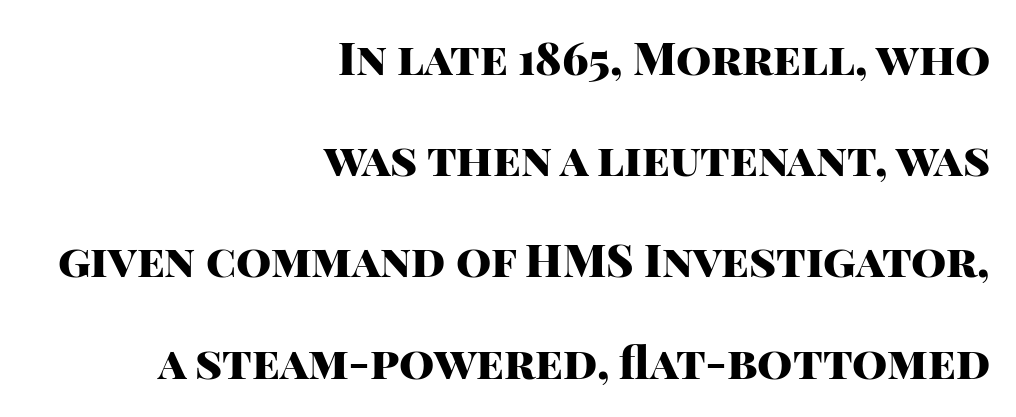
The image shows 45 px heavy sans-serif type, upright; set right-aligned, loose line spacing (2.25x), normal letter spacing, not underlined; high stroke contrast and a large x-height.
